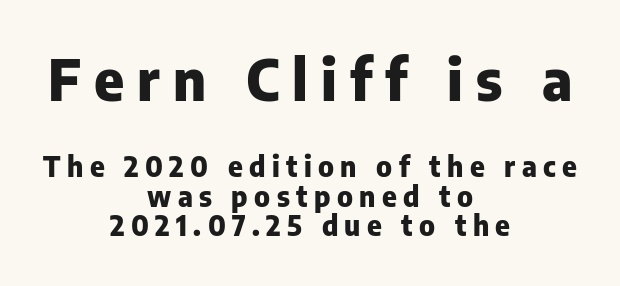
Lines of text with bare space underneath. Very little white space separates one row of letters from the next. What weight is shown? A full bold with thick strokes. The passage shown has open, widely tracked lettering throughout.
